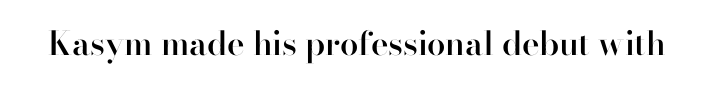
The image shows 33 px semibold sans-serif type, upright; set normal letter spacing, not underlined; high stroke contrast and a small x-height.
